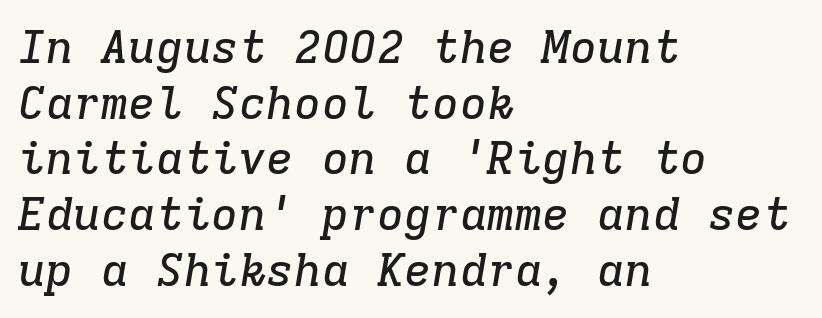
{"serif": "yes", "italic": "yes", "lean": "right", "slant_degrees": 9, "width": "normal", "stroke_contrast": "low", "x_height": "medium", "monospaced": "yes", "underline": "no", "align": "left", "line_spacing_ratio": 1.21, "letter_spacing": "normal", "letter_spacing_em": 0.0, "glyph_px": 46}
